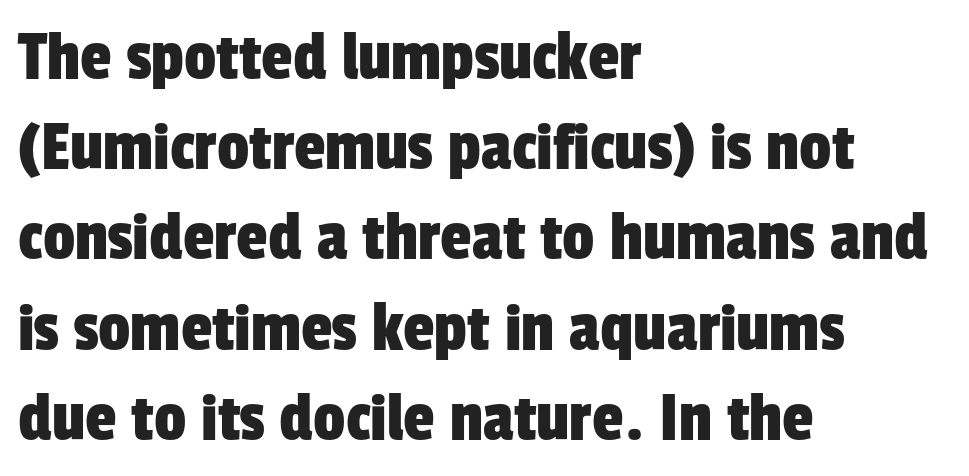
Q: Is the typeface a serif or a sans-serif typeface? A: Sans-serif.
Q: Is the text underlined? A: No.
Q: How is the paragraph aligned? A: Left-aligned.
Q: Is the spacing between letters normal or unusually wide? A: Normal.
Q: Is the spacing between lines tight, normal or loose? A: Normal.
Q: Width (condensed, normal, or wide)? A: Condensed.
Q: Stroke contrast? A: Low.
Q: x-height? A: Medium.
Q: Monospaced? A: No.
